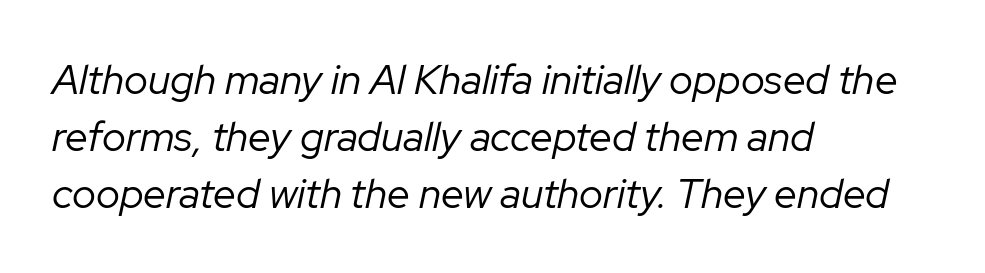
{"italic": "yes", "lean": "right", "slant_degrees": 12, "bold": "no", "weight": "regular", "width": "normal", "stroke_contrast": "low", "x_height": "medium", "monospaced": "no", "underline": "no", "align": "left", "line_spacing": "normal", "line_spacing_ratio": 1.39, "letter_spacing": "normal", "letter_spacing_em": 0.0, "glyph_px": 41}
